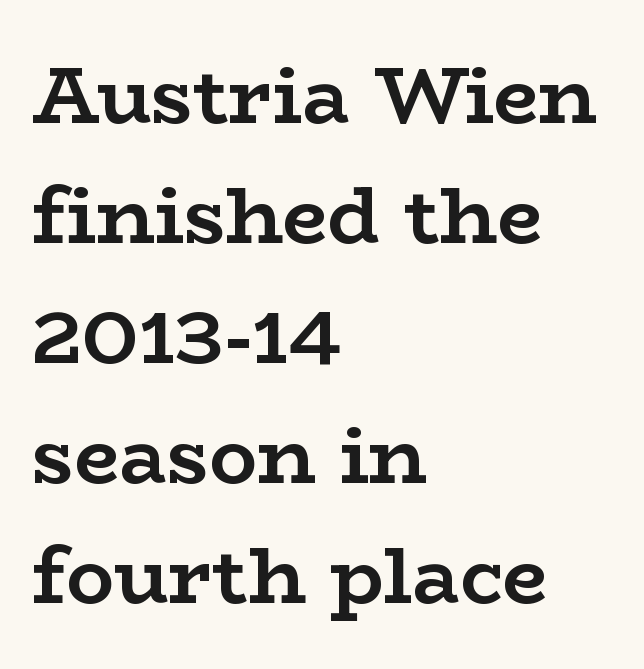
The image shows 80 px semibold, wide serif type, upright; set left-aligned, normal line spacing (1.5x), normal letter spacing, not underlined; low stroke contrast and a medium x-height.
